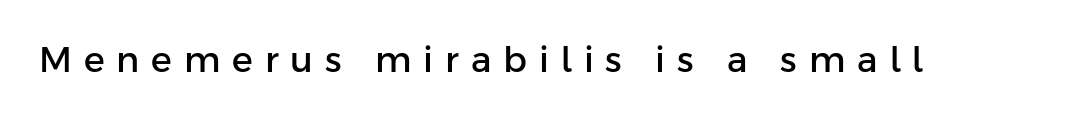
{"serif": "no", "italic": "no", "width": "normal", "stroke_contrast": "low", "x_height": "medium", "monospaced": "no", "underline": "no", "letter_spacing": "wide", "letter_spacing_em": 0.34, "glyph_px": 35}
